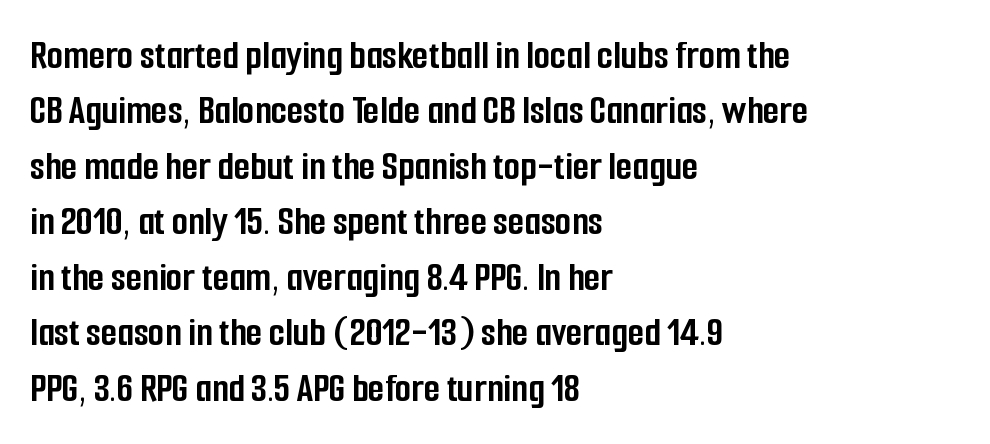
The vertical gap from one line to the next is medium. Unlike italic type, these characters show no tilt at all. The rendering uses natural spacing where letterforms have individual widths. What weight is shown? A full bold with thick strokes.
